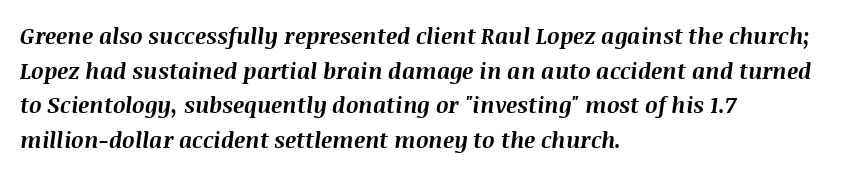
Successive baselines arrive at the customary interval. Each glyph is drawn with heavy, bold strokes. Nobody touched the tracking dial on this one. If you drew a line through each stem, it would be angled.
